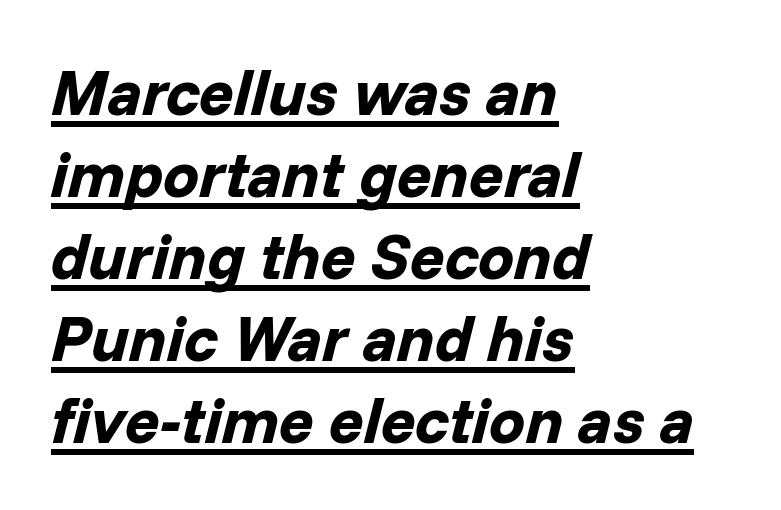
Q: Is the text bold? A: Yes.
Q: Is the text italic (slanted)? A: Yes, it leans right by about 14 degrees.
Q: Is the text underlined? A: Yes.
Q: How is the paragraph aligned? A: Left-aligned.
Q: Is the spacing between letters normal or unusually wide? A: Normal.
Q: Is the spacing between lines tight, normal or loose? A: Normal.
Q: Width (condensed, normal, or wide)? A: Normal.
Q: Stroke contrast? A: Low.
Q: x-height? A: Medium.
Q: Monospaced? A: No.
